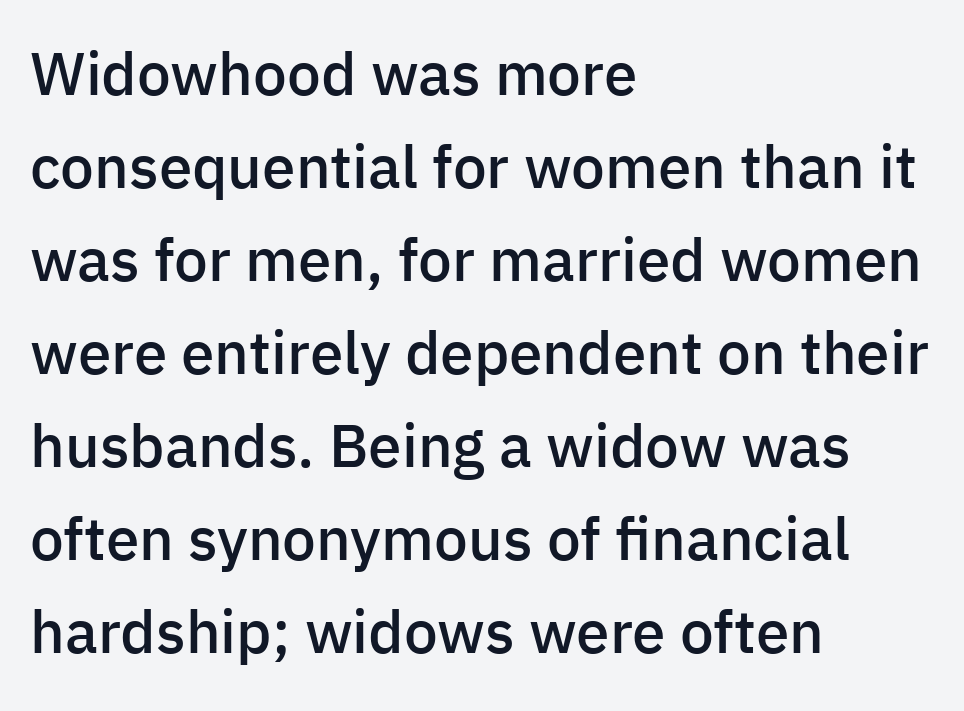
The image shows 60 px semibold sans-serif type, upright; set left-aligned, normal line spacing (1.55x), normal letter spacing, not underlined; low stroke contrast and a medium x-height.
